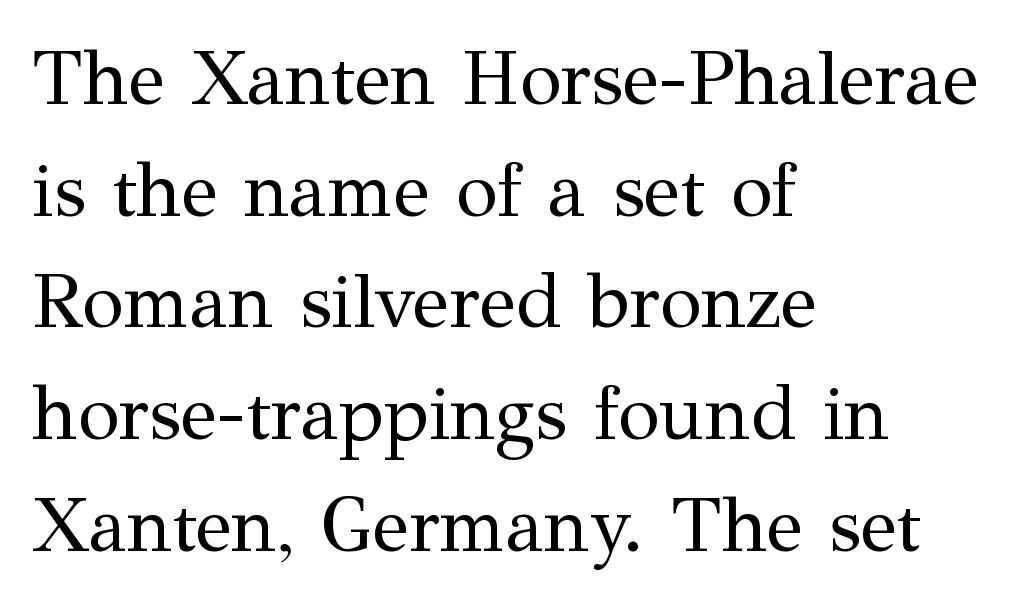
The image shows 76 px regular-weight serif type, upright; set left-aligned, normal line spacing (1.47x), normal letter spacing, not underlined; medium stroke contrast and a medium x-height.
